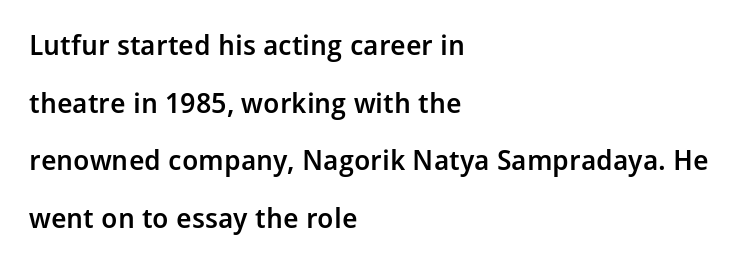
In terms of leading, this rendering errs on the spacious side. The passage shown is typeset with a sans-serif family. Letters rest on an invisible, unmarked baseline. Do the characters align in a grid? No, the font is proportional.
